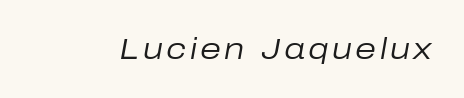
Q: Is the text bold? A: No.
Q: Is the text italic (slanted)? A: Yes, it leans right by about 10 degrees.
Q: Is the text underlined? A: No.
Q: Width (condensed, normal, or wide)? A: Normal.
Q: Stroke contrast? A: Low.
Q: x-height? A: Medium.
Q: Monospaced? A: No.
